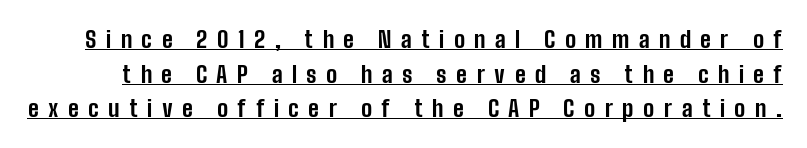
{"italic": "no", "bold": "yes", "underline": "yes", "line_spacing": "normal", "line_spacing_ratio": 1.51, "letter_spacing": "wide", "letter_spacing_em": 0.41, "glyph_px": 23}
